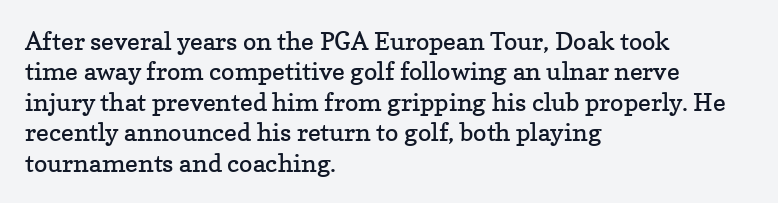
Q: Is the text bold? A: No.
Q: Is the text italic (slanted)? A: No, it is upright.
Q: Is the text underlined? A: No.
Q: How is the paragraph aligned? A: Left-aligned.
Q: Is the spacing between letters normal or unusually wide? A: Normal.
